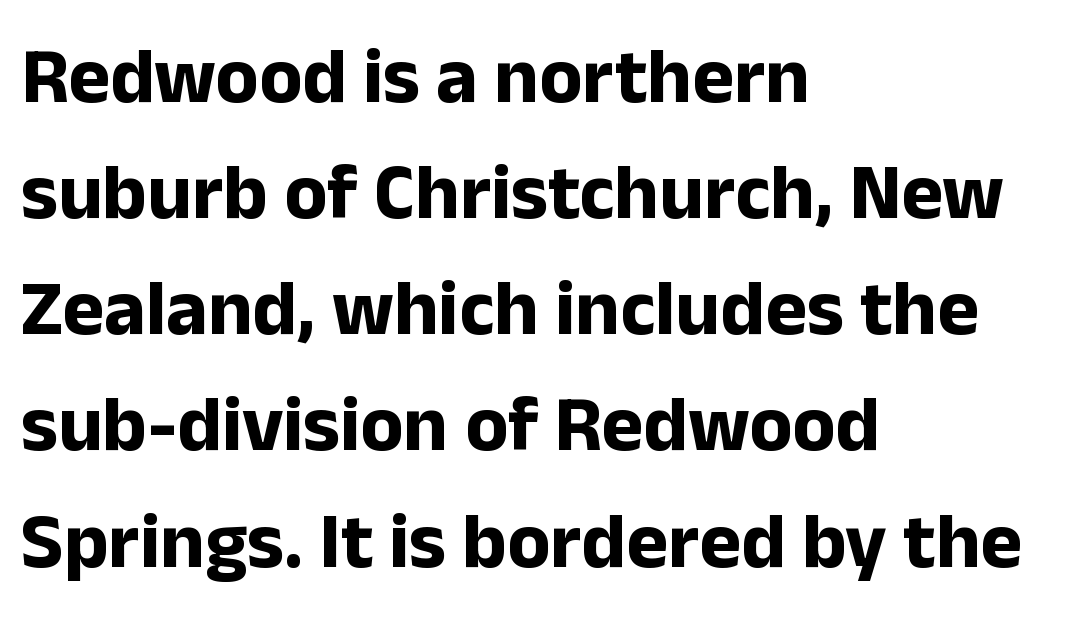
Here the designer chose a conventional face with non-uniform glyph widths. Caption: bold face, heavy strokes. Clear beneath every line of the passage. Unlike italic type, these characters show no tilt at all. The paragraph shown leans on its left margin. Check where the strokes stop: nothing finishes them off — pure sans.
